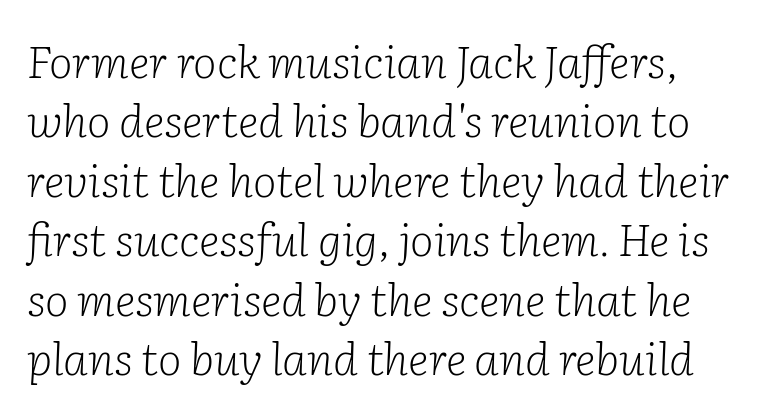
Q: Is the text bold? A: No.
Q: Is the text italic (slanted)? A: Yes, it leans right by about 2 degrees.
Q: Is the typeface a serif or a sans-serif typeface? A: Serif.
Q: Is the text underlined? A: No.
Q: Is the spacing between letters normal or unusually wide? A: Normal.
Q: Is the spacing between lines tight, normal or loose? A: Normal.
Q: Width (condensed, normal, or wide)? A: Normal.
Q: Stroke contrast? A: Low.
Q: x-height? A: Medium.
Q: Monospaced? A: No.
